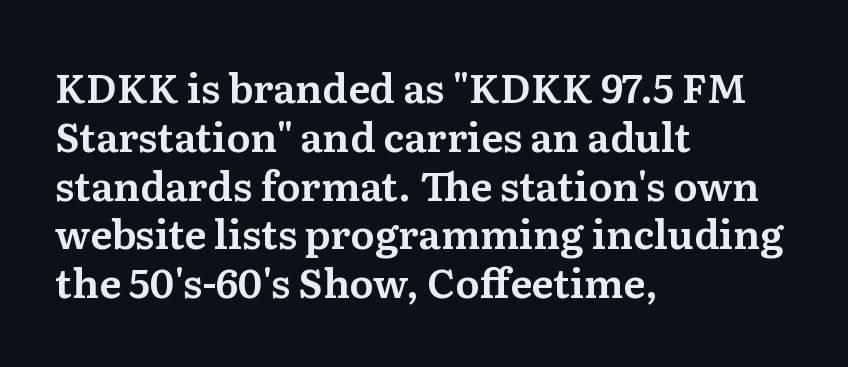
{"serif": "yes", "italic": "no", "width": "normal", "stroke_contrast": "medium", "x_height": "medium", "monospaced": "no", "underline": "no", "align": "left", "line_spacing_ratio": 1.22, "letter_spacing": "normal", "letter_spacing_em": 0.0, "glyph_px": 40}
